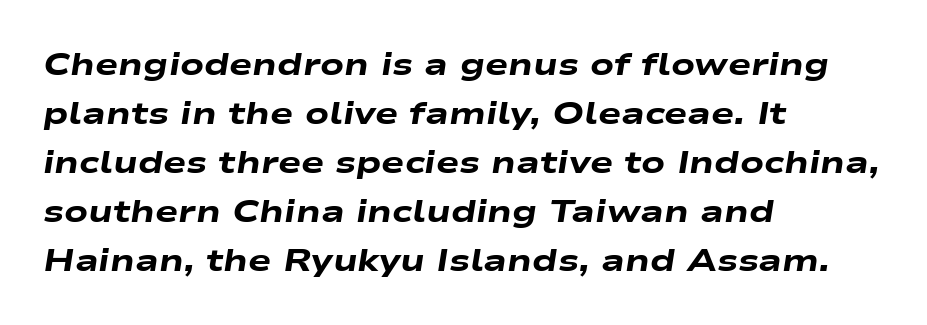
The image shows 31 px heavy, wide type, italic (leaning right); set left-aligned, normal line spacing (1.58x), normal letter spacing, not underlined; low stroke contrast and a medium x-height.
